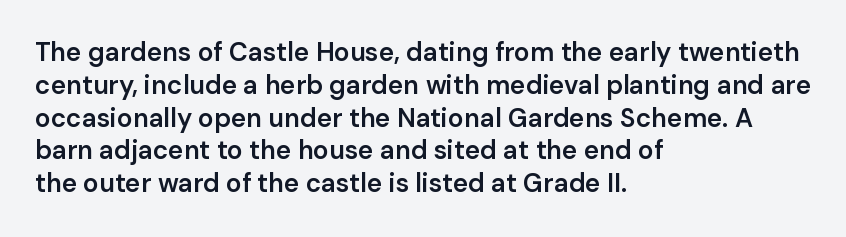
Q: Is the text bold? A: Semi-bold.
Q: Is the text italic (slanted)? A: No, it is upright.
Q: Is the text underlined? A: No.
Q: How is the paragraph aligned? A: Left-aligned.
Q: Is the spacing between letters normal or unusually wide? A: Normal.
Q: Is the spacing between lines tight, normal or loose? A: Normal.
